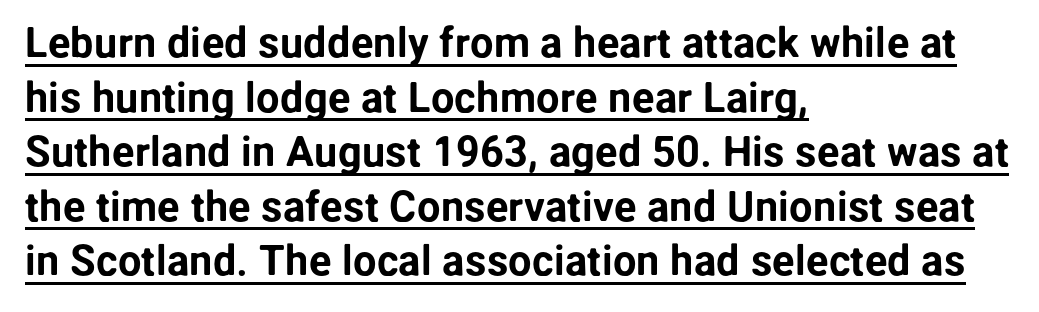
Q: Is the text italic (slanted)? A: No, it is upright.
Q: Is the typeface a serif or a sans-serif typeface? A: Sans-serif.
Q: Is the text underlined? A: Yes.
Q: How is the paragraph aligned? A: Left-aligned.
Q: Is the spacing between letters normal or unusually wide? A: Normal.
Q: Is the spacing between lines tight, normal or loose? A: Normal.
Q: Width (condensed, normal, or wide)? A: Normal.
Q: Stroke contrast? A: Low.
Q: x-height? A: Medium.
Q: Monospaced? A: No.
